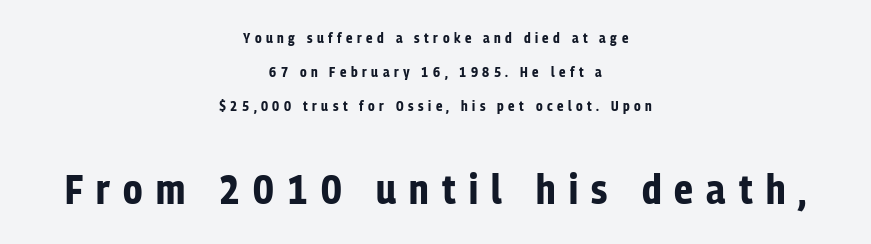
The image shows 41 px bold, condensed sans-serif type, upright; set centered, loose line spacing (2.44x), unusually wide letter spacing (+0.32 em), not underlined; the second (bottom) block is 2.93x larger; low stroke contrast and a medium x-height.
